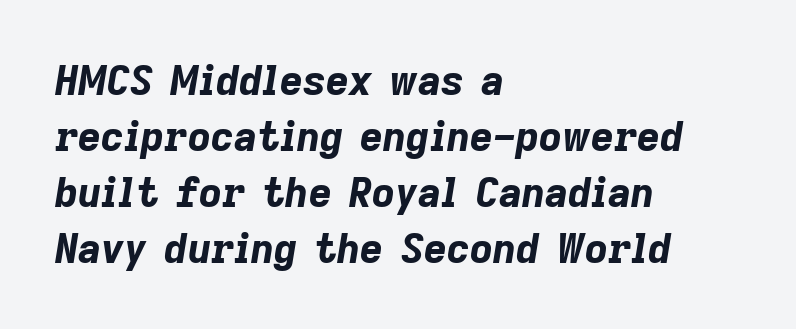
Q: Is the text bold? A: Yes.
Q: Is the text italic (slanted)? A: Yes, it leans right by about 9 degrees.
Q: Is the text underlined? A: No.
Q: How is the paragraph aligned? A: Left-aligned.
Q: Is the spacing between letters normal or unusually wide? A: Normal.
Q: Is the spacing between lines tight, normal or loose? A: Normal.
Q: Width (condensed, normal, or wide)? A: Normal.
Q: Stroke contrast? A: Low.
Q: x-height? A: Medium.
Q: Monospaced? A: No.
